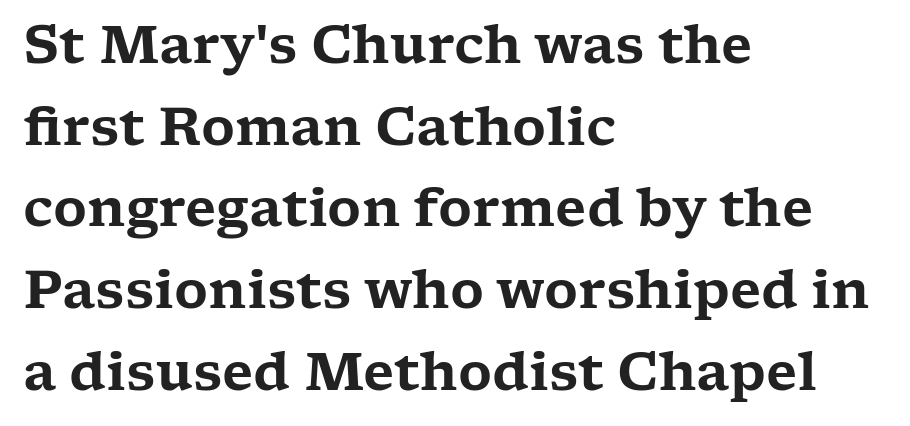
The image shows 52 px wide serif type, upright; set left-aligned, normal line spacing (1.57x), normal letter spacing, not underlined; low stroke contrast and a medium x-height.
